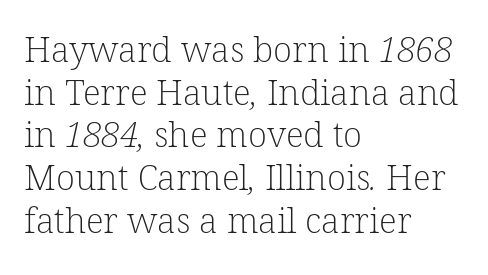
The paragraph shown leans on its left margin. Font category for this specimen: serif. Unmarked baselines from the first word to the last. The typesetting does not lean heavy: it is not bold.
